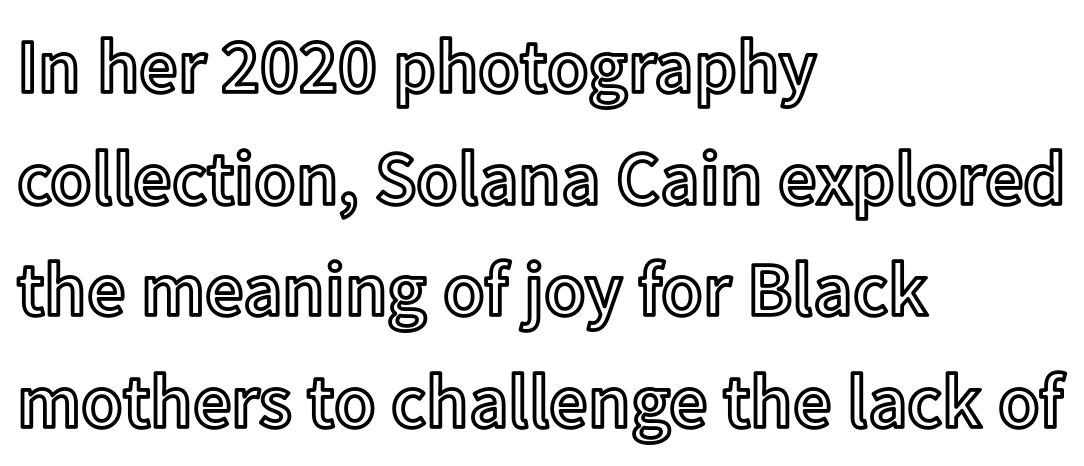
{"italic": "no", "width": "normal", "x_height": "medium", "monospaced": "no", "underline": "no", "align": "left", "line_spacing": "normal", "line_spacing_ratio": 1.47, "letter_spacing": "normal", "letter_spacing_em": 0.0, "glyph_px": 76}
